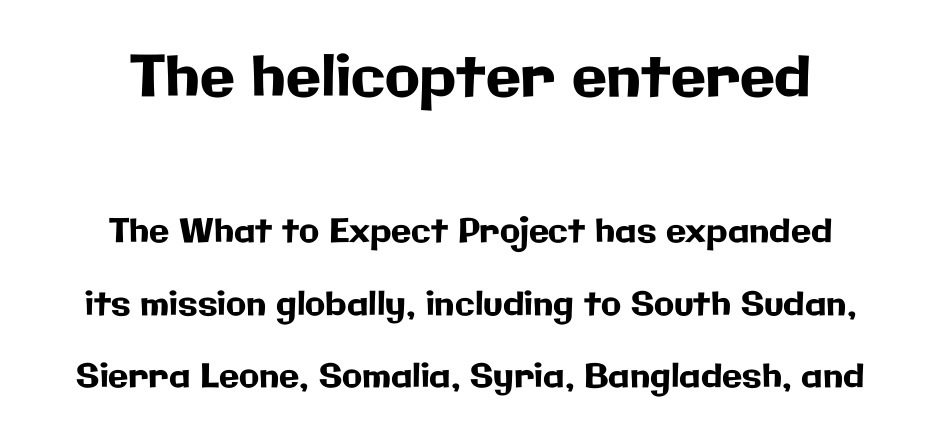
Bare-footed words on every line. These lines are rendered in a variable-pitch font. The font family rendered here belongs to the sans-serif group. Honestly, the rows look like they've been pulled way apart.
